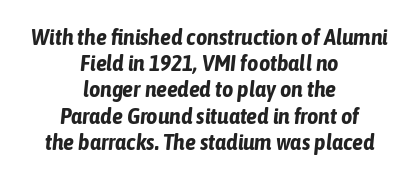
{"italic": "yes", "lean": "right", "slant_degrees": 6, "bold": "yes", "underline": "no", "align": "center", "line_spacing_ratio": 1.19, "letter_spacing": "normal", "letter_spacing_em": 0.0, "glyph_px": 22}
